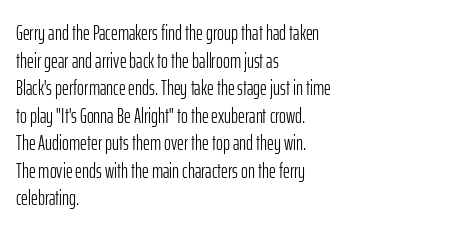
The image shows 21 px text type, upright; set left-aligned, normal line spacing (1.31x), normal letter spacing, not underlined.
